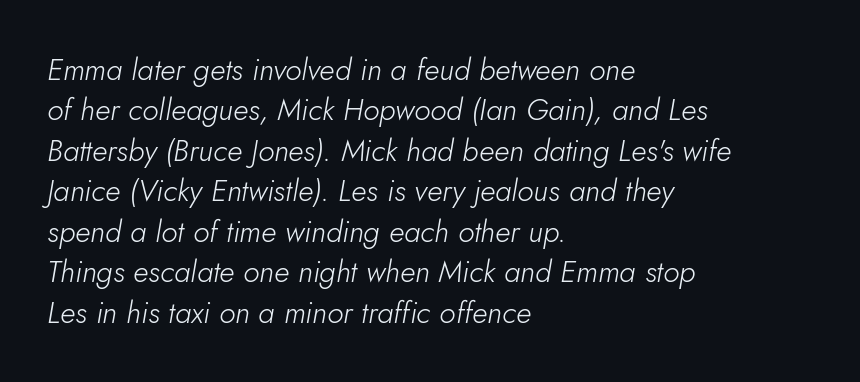
{"italic": "yes", "lean": "right", "slant_degrees": 5, "bold": "no", "weight": "light", "width": "normal", "stroke_contrast": "low", "x_height": "small", "monospaced": "no", "underline": "no", "align": "left", "line_spacing": "normal", "line_spacing_ratio": 1.35, "letter_spacing": "normal", "letter_spacing_em": 0.0, "glyph_px": 30}
